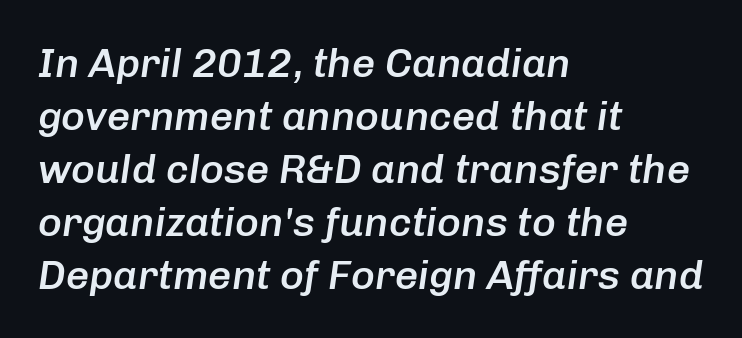
This block has exactly the height ordinary leading produces. The passage shown is semibold, sitting just below true bold. All the whitespace from short lines collects on the right. Nobody touched the tracking dial on this one. The zone under the glyphs is completely vacant. Each letter keeps its own natural width here, so spacing adapts to shape.
